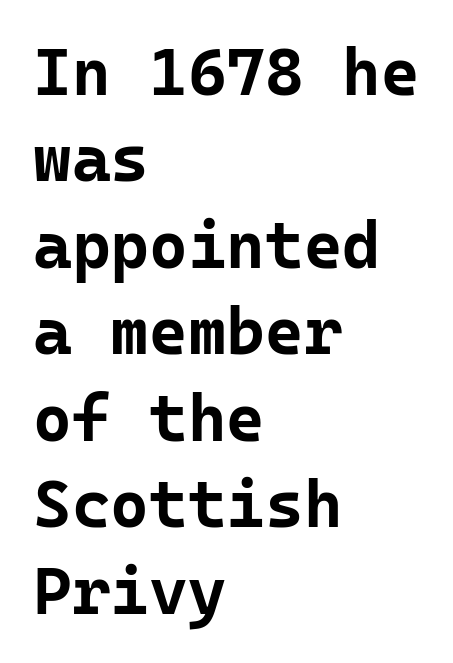
Line starts are locked; line ends wander. In terms of letterspacing, this is plain default setting. Serif or sans? Sans — the stroke terminals are bare. If you measured baseline to baseline, you'd find a middling distance. This sample uses an upright cut, with every glyph sitting square on the baseline. Note the uniform advance width — an 'i' takes as much space as an 'm'.
